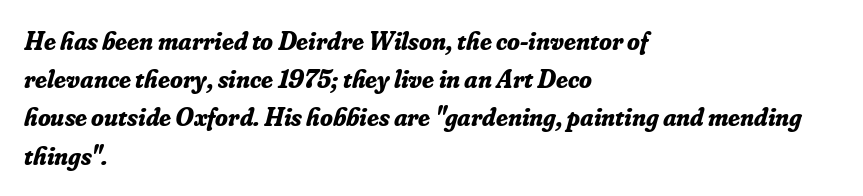
These lines sit exactly where default settings would place them. Reading down the block, your eye returns to a fixed left position each line. Designer's note — italics engaged. Nothing unusual about the tracking: characters are spaced as the font intends. The space directly below the letters is spotless.
